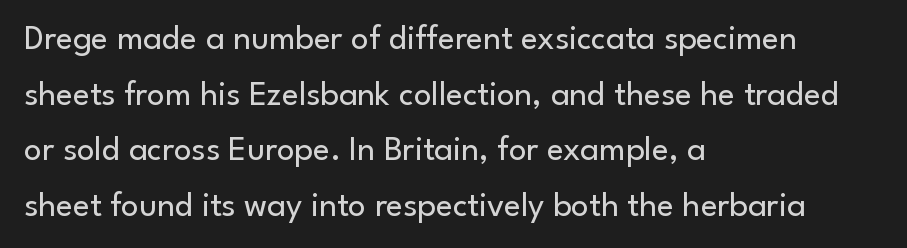
The letters stand straight up with perfectly vertical stems. The rendering uses natural spacing where letterforms have individual widths. Does the type have serifs? No, each stem ends abruptly. Short note: letters normally spaced.
